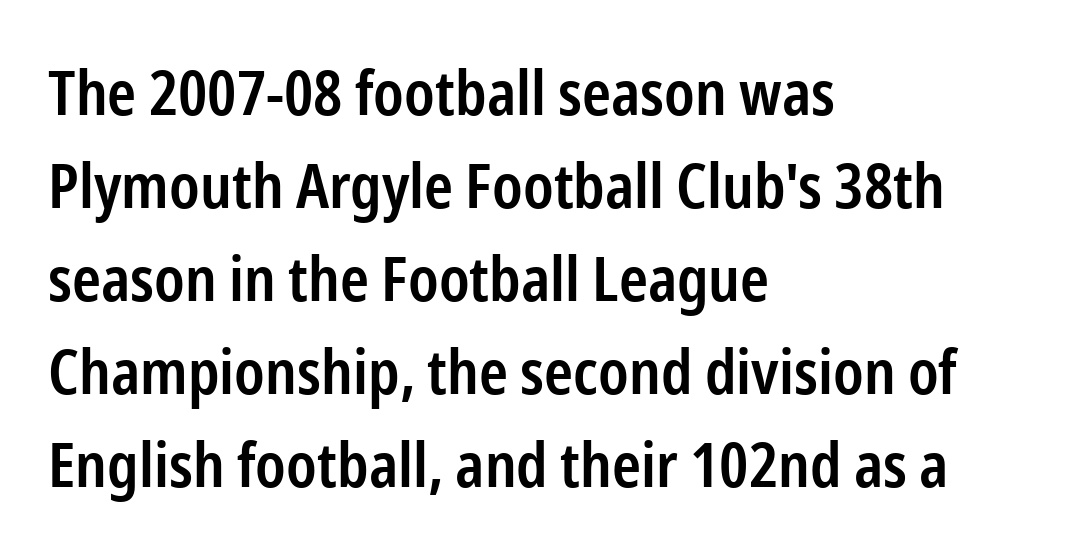
Unlike italic type, these characters show no tilt at all. This block has exactly the height ordinary leading produces. The rendering uses natural spacing where letterforms have individual widths. The lines in this sample share a left origin and differ only in where they stop.
